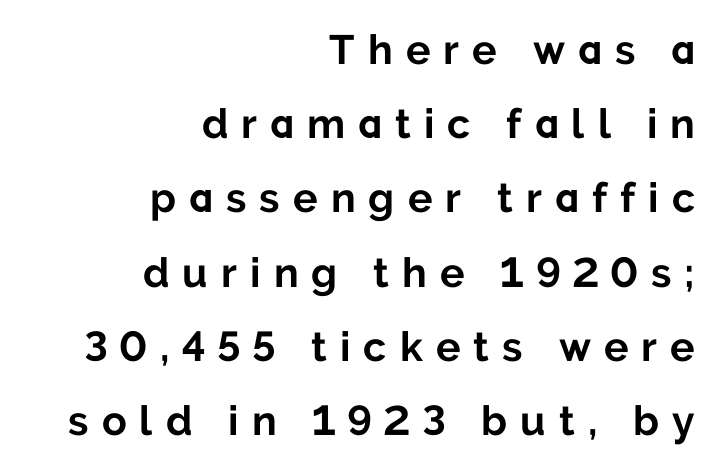
The image shows 41 px bold sans-serif type, upright; set right-aligned, line spacing 1.81x, unusually wide letter spacing (+0.32 em), not underlined; low stroke contrast and a medium x-height.
